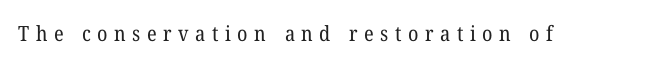
Display-style spreading of the glyphs; the letterfit is very open. This reads as an unemphasized weight, regular at the heaviest. The foot of each line stays bare and open.
